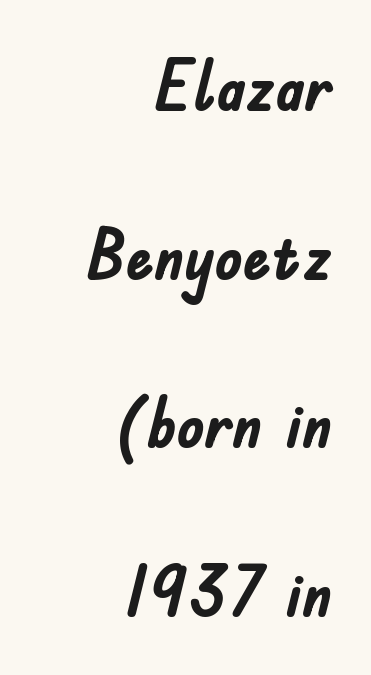
The passage shown stacks its lines with a broad gap. Heavy, bold letterforms. This is sans-serif lettering, the kind often seen on screens and signage. Each letter keeps its own natural width here, so spacing adapts to shape. All the whitespace from short lines collects on the left.
